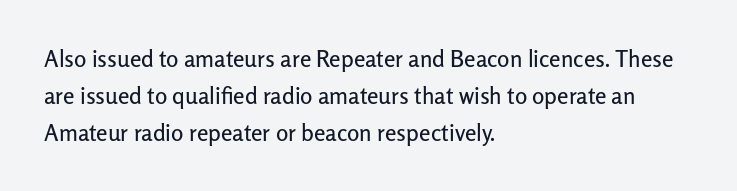
{"italic": "no", "underline": "no", "align": "left", "line_spacing": "normal", "line_spacing_ratio": 1.6, "letter_spacing": "normal", "letter_spacing_em": 0.0, "glyph_px": 23}
